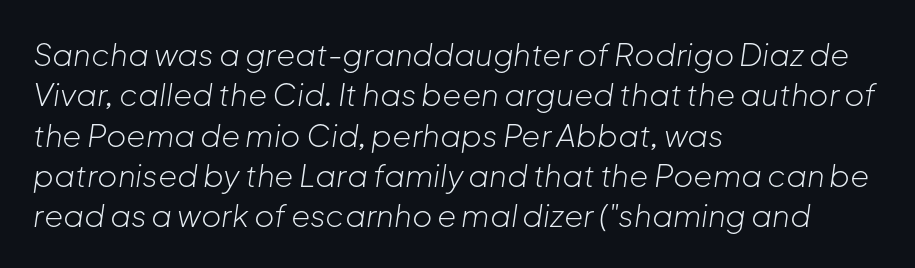
{"italic": "yes", "lean": "right", "slant_degrees": 8, "bold": "no", "weight": "light", "width": "normal", "stroke_contrast": "low", "x_height": "medium", "monospaced": "no", "underline": "no", "align": "left", "line_spacing": "normal", "line_spacing_ratio": 1.3, "letter_spacing": "normal", "letter_spacing_em": 0.0, "glyph_px": 31}
